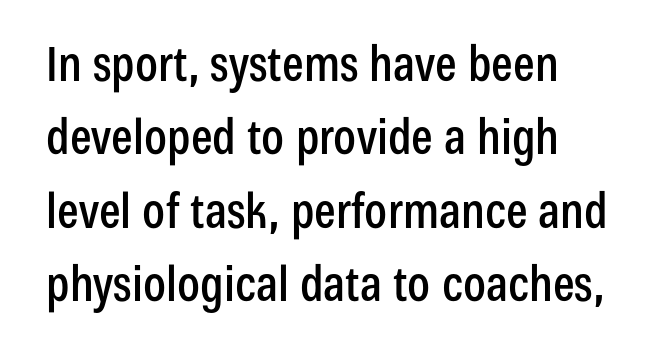
Q: Is the text italic (slanted)? A: No, it is upright.
Q: Is the typeface a serif or a sans-serif typeface? A: Sans-serif.
Q: Is the text underlined? A: No.
Q: How is the paragraph aligned? A: Left-aligned.
Q: Is the spacing between letters normal or unusually wide? A: Normal.
Q: Is the spacing between lines tight, normal or loose? A: Normal.
Q: Width (condensed, normal, or wide)? A: Condensed.
Q: Stroke contrast? A: Low.
Q: x-height? A: Medium.
Q: Monospaced? A: No.
